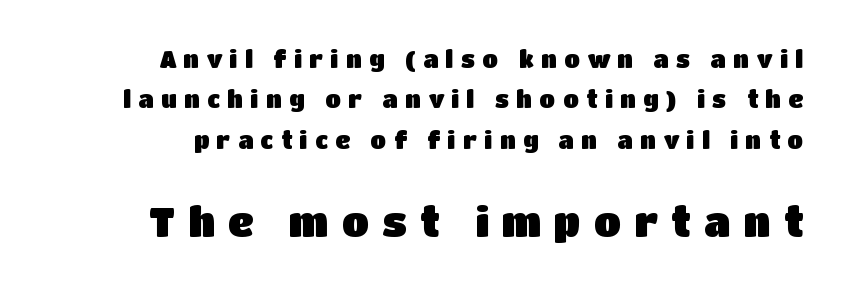
{"serif": "no", "italic": "no", "width": "normal", "stroke_contrast": "low", "x_height": "large", "monospaced": "no", "underline": "no", "line_spacing_ratio": 1.76, "letter_spacing": "wide", "letter_spacing_em": 0.33, "larger_block": "second", "size_ratio": 1.74, "glyph_px": 40}
